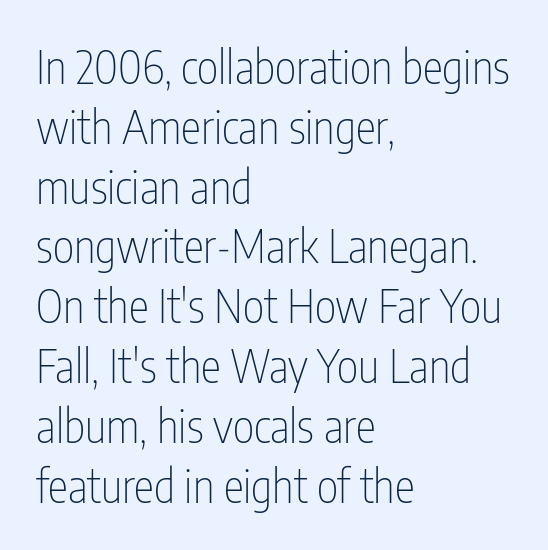
The image shows 46 px thin, condensed sans-serif type, upright; set left-aligned, normal line spacing (1.3x), normal letter spacing, not underlined; low stroke contrast and a medium x-height.
